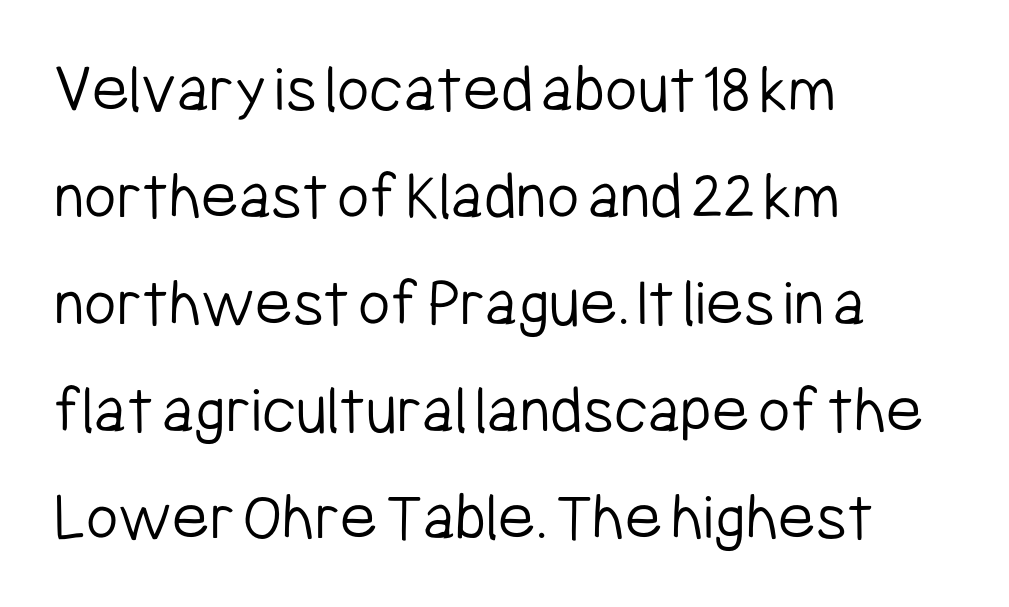
{"serif": "no", "italic": "no", "bold": "no", "weight": "light", "width": "condensed", "stroke_contrast": "low", "x_height": "medium", "monospaced": "no", "underline": "no", "align": "left", "line_spacing": "normal", "line_spacing_ratio": 1.53, "letter_spacing": "normal", "letter_spacing_em": 0.0, "glyph_px": 70}
